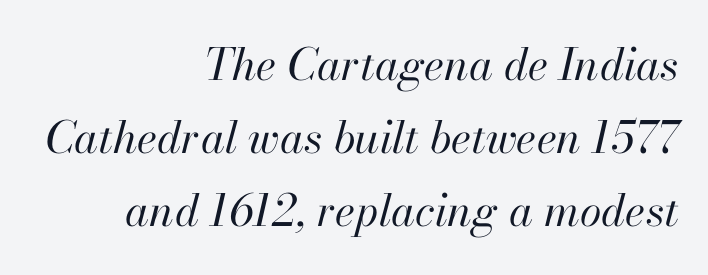
Q: Is the text bold? A: No.
Q: Is the text italic (slanted)? A: Yes, it leans right by about 13 degrees.
Q: Is the text underlined? A: No.
Q: How is the paragraph aligned? A: Right-aligned.
Q: Is the spacing between letters normal or unusually wide? A: Normal.
Q: Is the spacing between lines tight, normal or loose? A: Normal.
Q: Width (condensed, normal, or wide)? A: Normal.
Q: Stroke contrast? A: High.
Q: x-height? A: Small.
Q: Monospaced? A: No.
